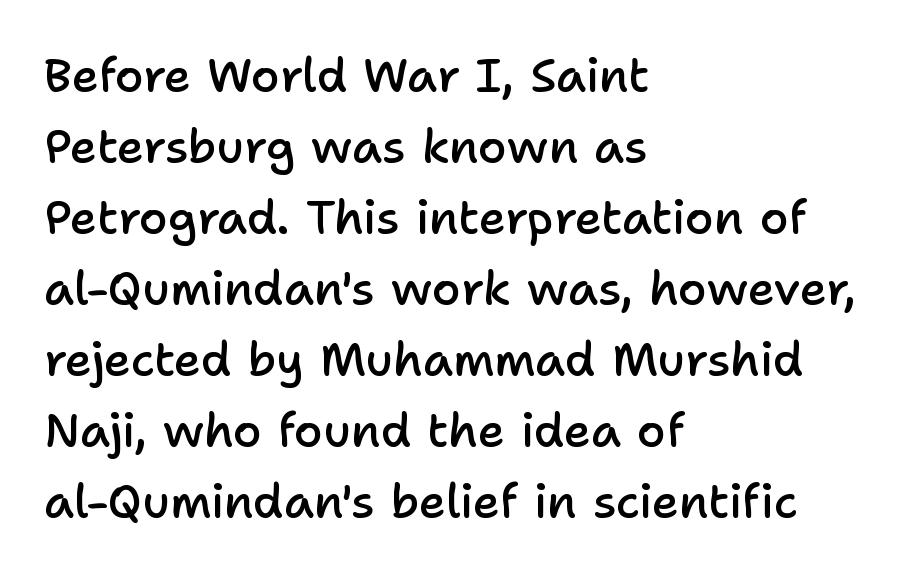
Q: Is the text bold? A: Semi-bold.
Q: Is the text italic (slanted)? A: No, it is upright.
Q: Is the typeface a serif or a sans-serif typeface? A: Sans-serif.
Q: Is the text underlined? A: No.
Q: How is the paragraph aligned? A: Left-aligned.
Q: Is the spacing between letters normal or unusually wide? A: Normal.
Q: Is the spacing between lines tight, normal or loose? A: Normal.
Q: Width (condensed, normal, or wide)? A: Normal.
Q: Stroke contrast? A: Low.
Q: x-height? A: Medium.
Q: Monospaced? A: No.
